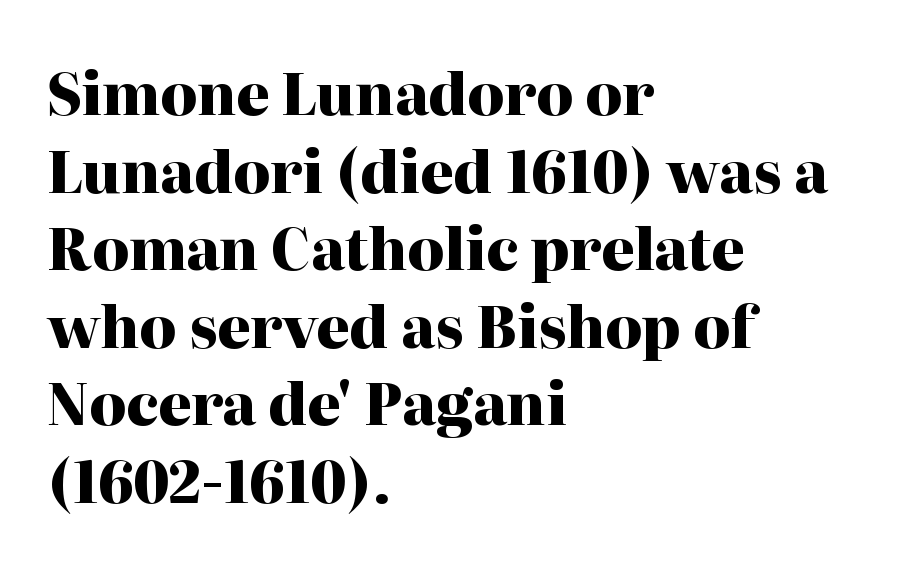
The compositor pushed each line to the left boundary. I'd describe the lettering as bold — thick and assertive. Is the letter spacing exaggerated? No — it looks like the ordinary default. The zone under the glyphs is completely vacant. Vertical spacing — default.
